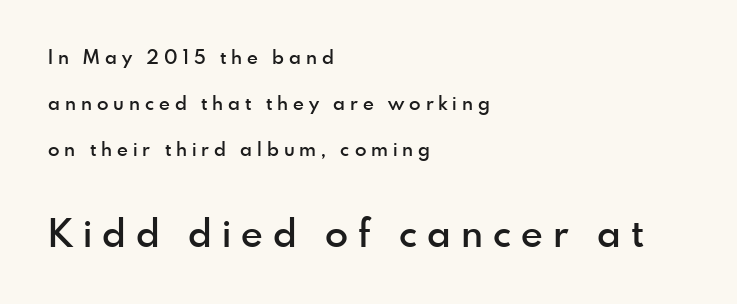
In this sample the second text group is rendered at the bigger scale. Font category for this specimen: sans-serif. Descender tails drop into unmarked territory. The ragged edge is on the right, which tells us the setting is flush left.
